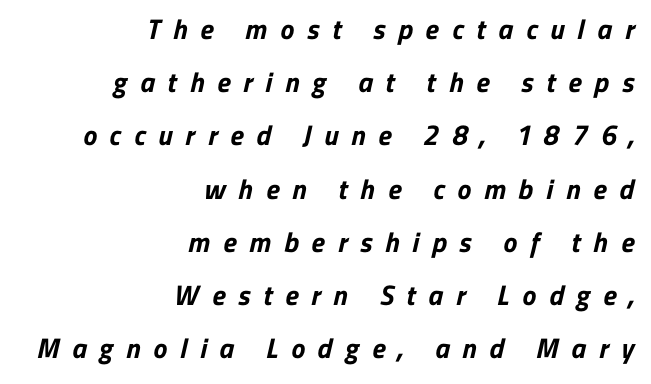
{"serif": "no", "bold": "yes", "weight": "bold", "width": "normal", "stroke_contrast": "low", "x_height": "medium", "monospaced": "no", "underline": "no", "align": "right", "line_spacing": "loose", "line_spacing_ratio": 1.9, "letter_spacing": "wide", "letter_spacing_em": 0.46, "glyph_px": 28}
